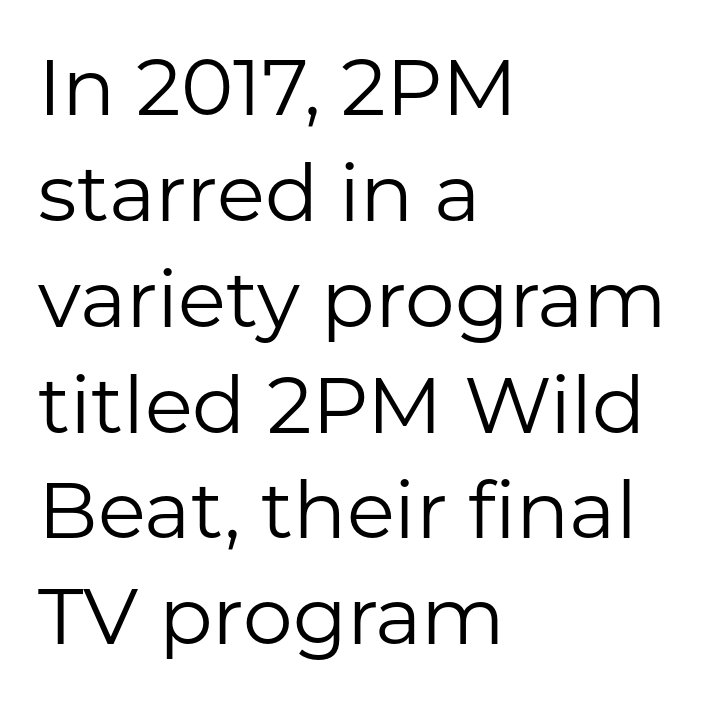
The image shows 79 px regular-weight sans-serif type, upright; set left-aligned, normal line spacing (1.34x), normal letter spacing, not underlined; low stroke contrast and a medium x-height.
